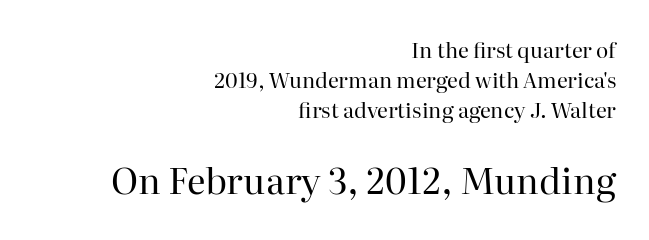
{"serif": "yes", "italic": "no", "bold": "no", "weight": "regular", "width": "normal", "stroke_contrast": "high", "x_height": "medium", "monospaced": "no", "underline": "no", "align": "right", "line_spacing": "normal", "line_spacing_ratio": 1.42, "letter_spacing": "normal", "letter_spacing_em": 0.0, "larger_block": "second", "size_ratio": 1.71, "glyph_px": 36}
